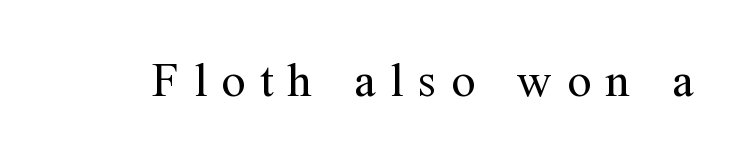
Is the stroke heavy? The answer is a plain regular-or-lighter. Rendered with straight, roman letterforms. Characters follow at a spacing far wider than the type designer built in. The face used here is seriffed, in the tradition of book romans.
